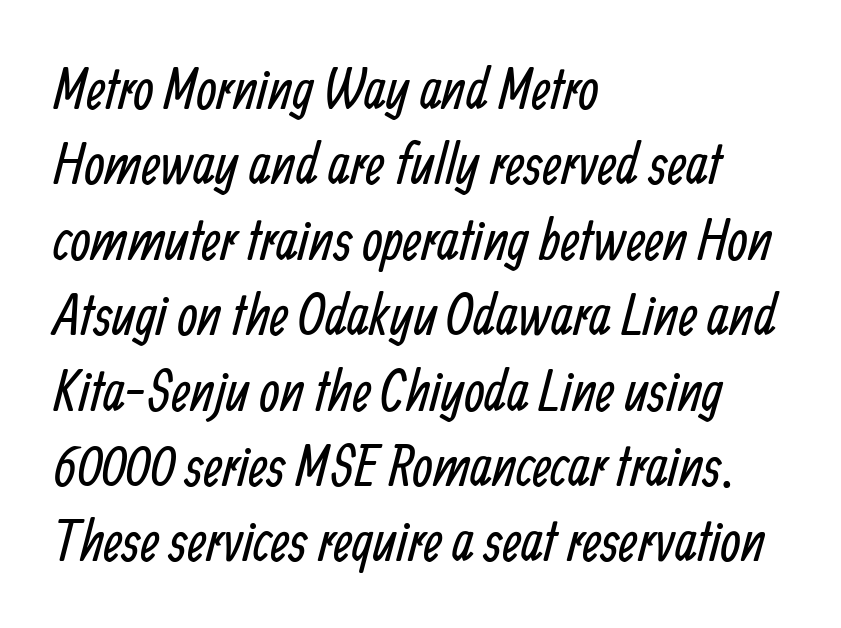
This sample is left-justified, so line endings fall wherever the words run out. The face used here is proportionally spaced, like ordinary book or web type. The rows are spaced the way most documents space them. Serif or sans? Sans — the stroke terminals are bare. Underlining? Definitely not there. Compared with a typical body face, this is equally light or lighter still.
